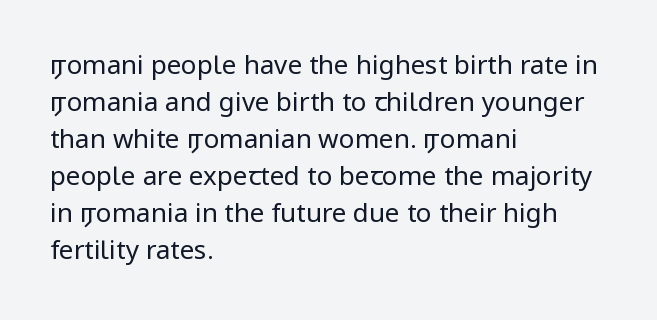
{"italic": "no", "bold": "no", "underline": "no", "align": "left", "line_spacing": "normal", "line_spacing_ratio": 1.42, "letter_spacing": "normal", "letter_spacing_em": 0.0, "glyph_px": 26}
